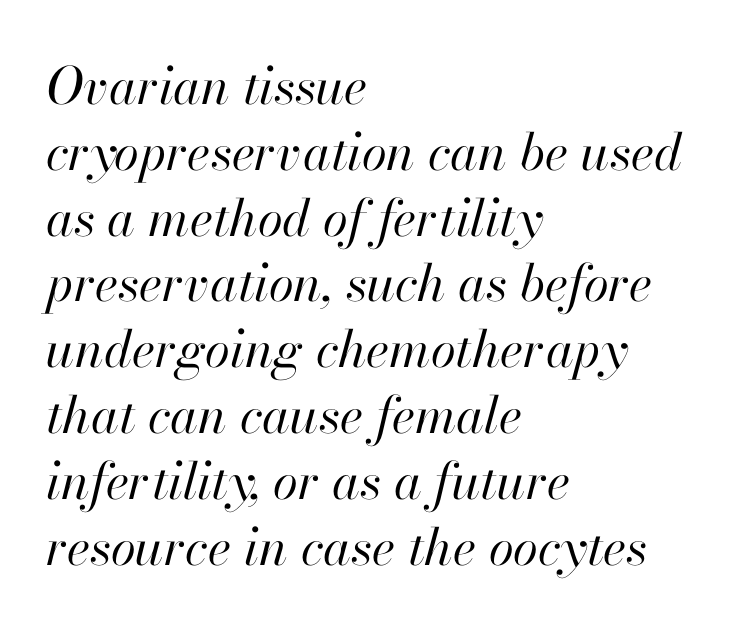
The image shows 51 px regular-weight type, italic (leaning right); set left-aligned, normal line spacing (1.29x), normal letter spacing, not underlined; high stroke contrast and a small x-height.
